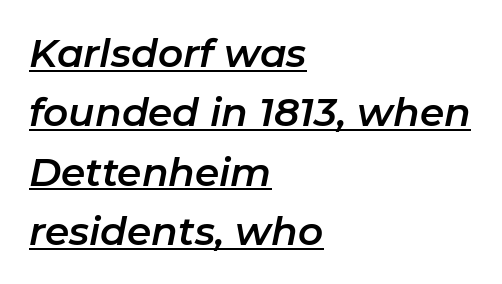
The image shows 39 px text type, italic (leaning right); set left-aligned, normal line spacing (1.52x), normal letter spacing, underlined; low stroke contrast and a medium x-height.
